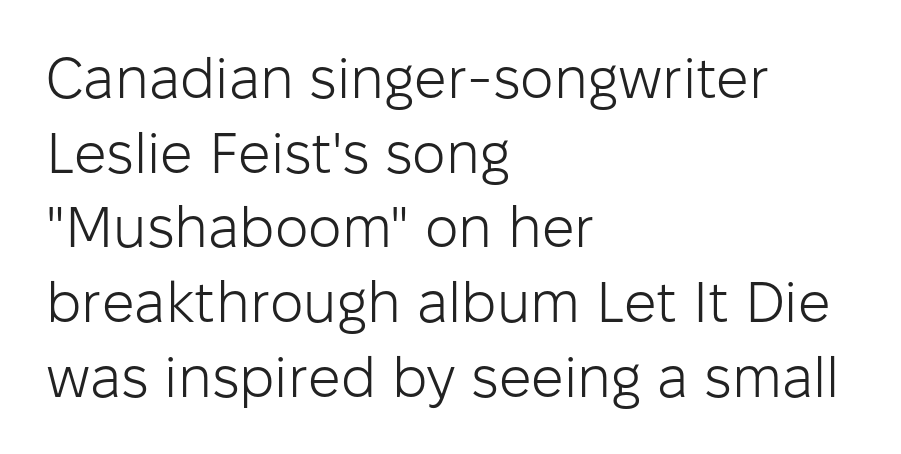
{"serif": "no", "italic": "no", "bold": "no", "weight": "light", "width": "normal", "stroke_contrast": "low", "x_height": "medium", "monospaced": "no", "underline": "no", "align": "left", "line_spacing": "normal", "line_spacing_ratio": 1.31, "letter_spacing": "normal", "letter_spacing_em": 0.0, "glyph_px": 57}
